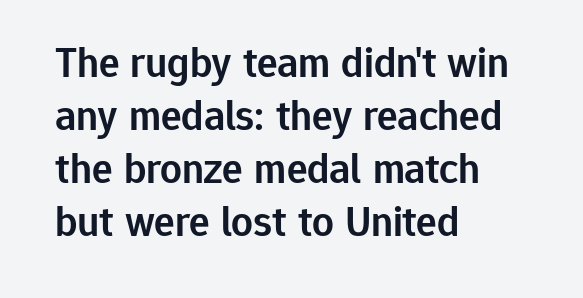
The image shows 43 px semibold sans-serif type, upright; set left-aligned, line spacing 1.23x, normal letter spacing, not underlined; low stroke contrast and a medium x-height.
